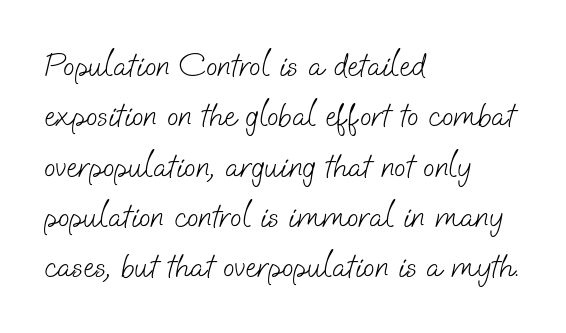
Q: Is the text bold? A: No.
Q: Is the typeface a serif or a sans-serif typeface? A: Sans-serif.
Q: Is the text underlined? A: No.
Q: How is the paragraph aligned? A: Left-aligned.
Q: Is the spacing between letters normal or unusually wide? A: Normal.
Q: Is the spacing between lines tight, normal or loose? A: Normal.
Q: Width (condensed, normal, or wide)? A: Normal.
Q: Stroke contrast? A: Low.
Q: x-height? A: Small.
Q: Monospaced? A: No.
